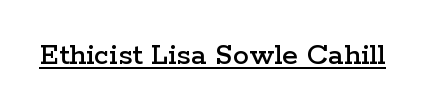
{"serif": "yes", "italic": "no", "width": "wide", "stroke_contrast": "low", "x_height": "medium", "monospaced": "no", "underline": "yes", "letter_spacing": "normal", "letter_spacing_em": 0.0, "glyph_px": 32}
